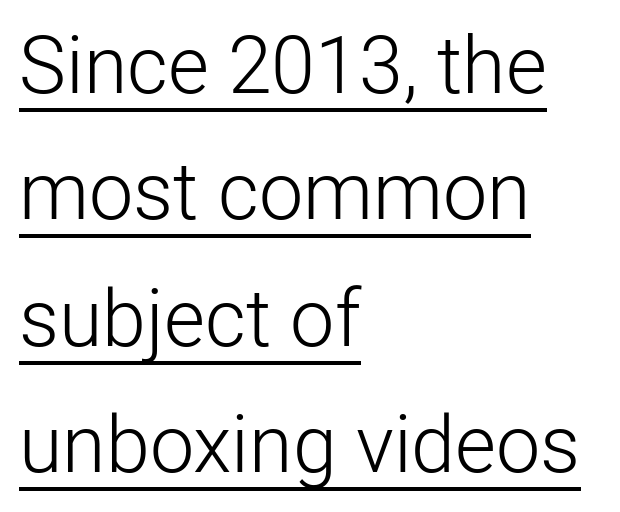
{"serif": "no", "italic": "no", "bold": "no", "weight": "light", "width": "normal", "stroke_contrast": "low", "x_height": "medium", "monospaced": "no", "underline": "yes", "align": "left", "line_spacing": "normal", "line_spacing_ratio": 1.6, "letter_spacing": "normal", "letter_spacing_em": 0.0, "glyph_px": 79}
